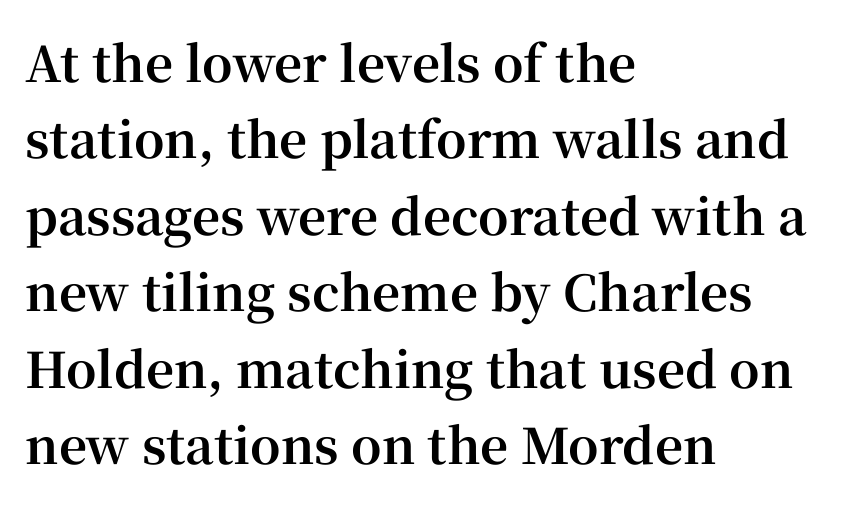
{"serif": "yes", "italic": "no", "bold": "yes", "weight": "bold", "width": "normal", "stroke_contrast": "high", "x_height": "medium", "monospaced": "no", "underline": "no", "align": "left", "line_spacing": "normal", "line_spacing_ratio": 1.56, "letter_spacing": "normal", "letter_spacing_em": 0.0, "glyph_px": 49}
